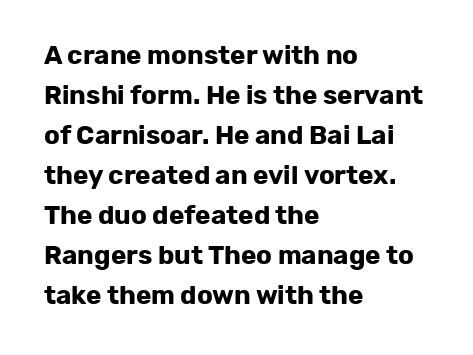
The image shows 26 px bold type, upright; set left-aligned, normal line spacing (1.54x), normal letter spacing, not underlined.
